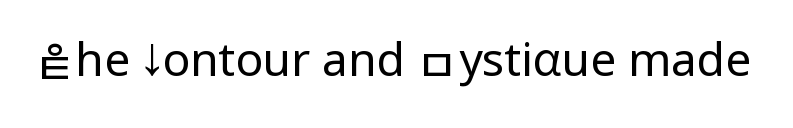
Q: Is the text bold? A: No.
Q: Is the text italic (slanted)? A: No, it is upright.
Q: Is the typeface a serif or a sans-serif typeface? A: Sans-serif.
Q: Is the text underlined? A: No.
Q: Is the spacing between letters normal or unusually wide? A: Normal.
Q: Width (condensed, normal, or wide)? A: Condensed.
Q: Stroke contrast? A: Low.
Q: x-height? A: Large.
Q: Monospaced? A: No.
